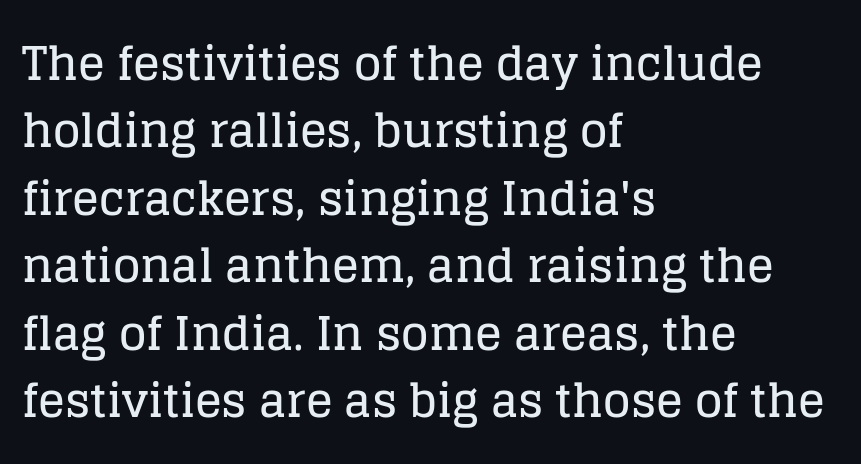
{"serif": "yes", "italic": "no", "width": "normal", "stroke_contrast": "low", "x_height": "large", "monospaced": "no", "underline": "no", "align": "left", "line_spacing": "normal", "line_spacing_ratio": 1.5, "letter_spacing": "normal", "letter_spacing_em": 0.0, "glyph_px": 45}
